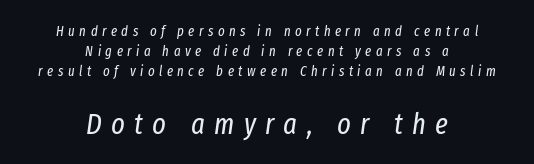
{"italic": "yes", "lean": "right", "slant_degrees": 8, "bold": "no", "weight": "regular", "width": "condensed", "stroke_contrast": "low", "x_height": "medium", "monospaced": "no", "underline": "no", "align": "center", "line_spacing": "normal", "line_spacing_ratio": 1.44, "letter_spacing": "wide", "letter_spacing_em": 0.32, "larger_block": "second", "size_ratio": 2.07, "glyph_px": 29}
